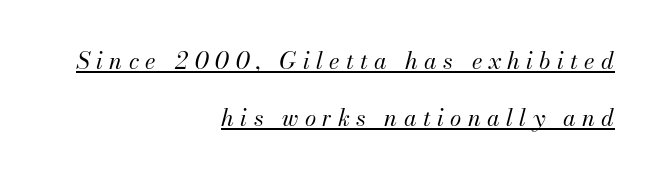
Display-style spreading of the glyphs; the letterfit is very open. On a weight scale, this lands at 450 or below. Each line of the rendering has a horizontal stroke beneath the glyphs. The rendering uses a large line-height, opening up the rows. The glyphs look as if they've been sheared to an angle.
